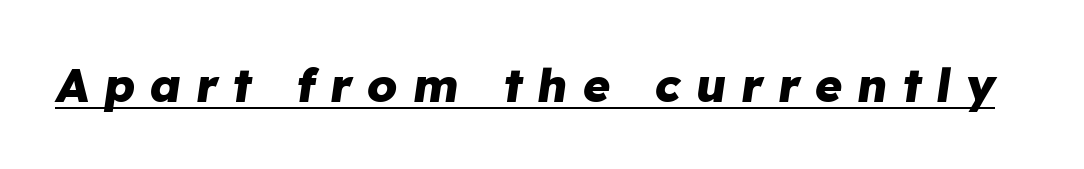
The image shows 47 px heavy type, italic (leaning right); set unusually wide letter spacing (+0.31 em), underlined; low stroke contrast and a medium x-height.
